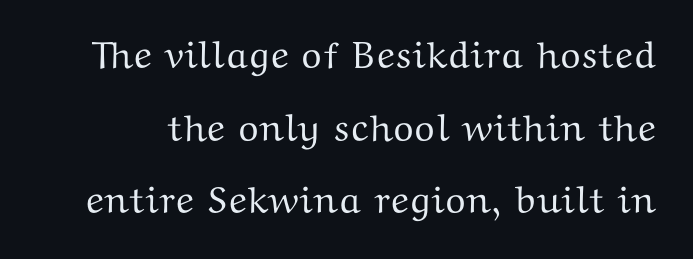
{"serif": "yes", "italic": "no", "width": "wide", "stroke_contrast": "medium", "x_height": "medium", "monospaced": "no", "underline": "no", "line_spacing": "loose", "line_spacing_ratio": 1.91, "letter_spacing": "normal", "letter_spacing_em": 0.0, "glyph_px": 38}
